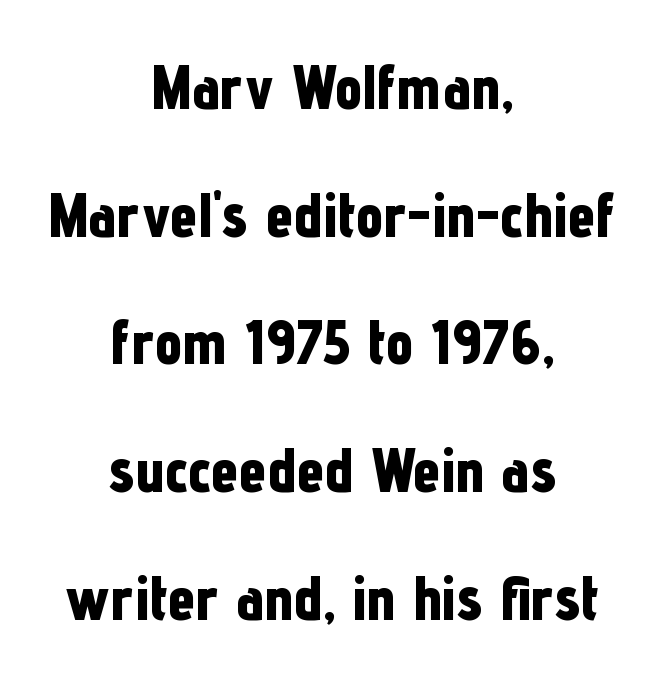
The image shows 62 px bold, condensed sans-serif type, upright; set centered, loose line spacing (2.06x), normal letter spacing, not underlined; low stroke contrast and a medium x-height.
